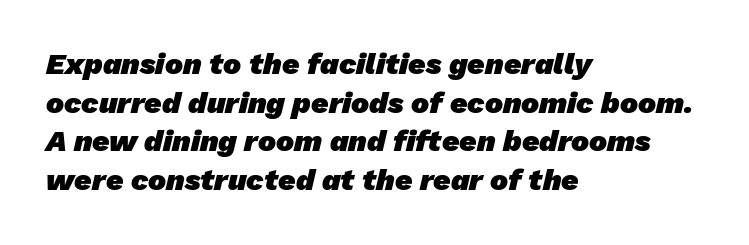
The image shows 30 px heavy sans-serif type; set left-aligned, normal line spacing (1.29x), normal letter spacing, not underlined; low stroke contrast and a medium x-height.
